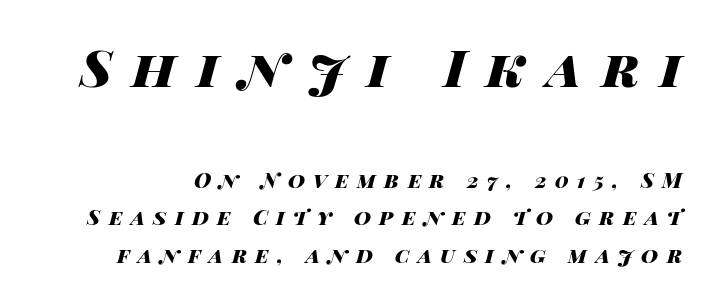
The image shows 52 px heavy, wide type, italic (leaning right); set line spacing 1.79x, unusually wide letter spacing (+0.4 em), not underlined; the first (top) block is 2.48x larger; high stroke contrast and a large x-height.
